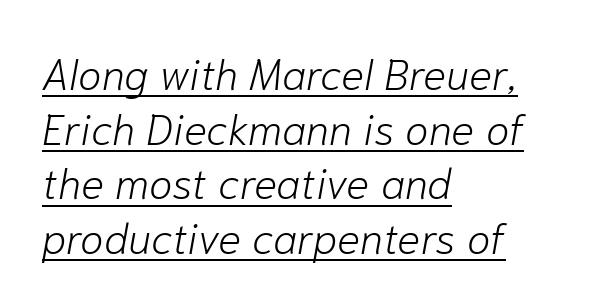
The image shows 43 px light type, italic (leaning right); set left-aligned, normal line spacing (1.27x), normal letter spacing, underlined; low stroke contrast and a medium x-height.
